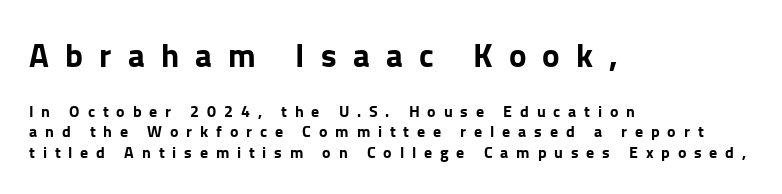
Q: Is the text bold? A: Yes.
Q: Is the text italic (slanted)? A: No, it is upright.
Q: Is the typeface a serif or a sans-serif typeface? A: Sans-serif.
Q: Is the text underlined? A: No.
Q: How is the paragraph aligned? A: Left-aligned.
Q: Is the spacing between letters normal or unusually wide? A: Unusually wide.
Q: Is the spacing between lines tight, normal or loose? A: Normal.
Q: Which block of text is set in a larger size, the first (top) or the second (bottom)? A: The first (top) one.
Q: Width (condensed, normal, or wide)? A: Normal.
Q: Stroke contrast? A: Low.
Q: x-height? A: Medium.
Q: Monospaced? A: No.
